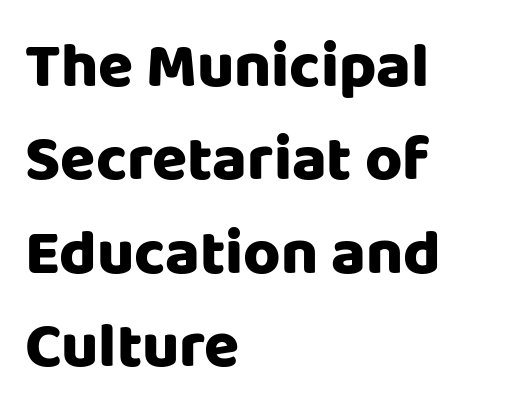
Regular leading. Ordinary non-slanted type is in use. Unlike a traditional serif, this face leaves its strokes unadorned. Does the copy run flush right? No — it runs flush left. Glance below the letters and you will spot only blank space. The face used here is proportionally spaced, like ordinary book or web type.
